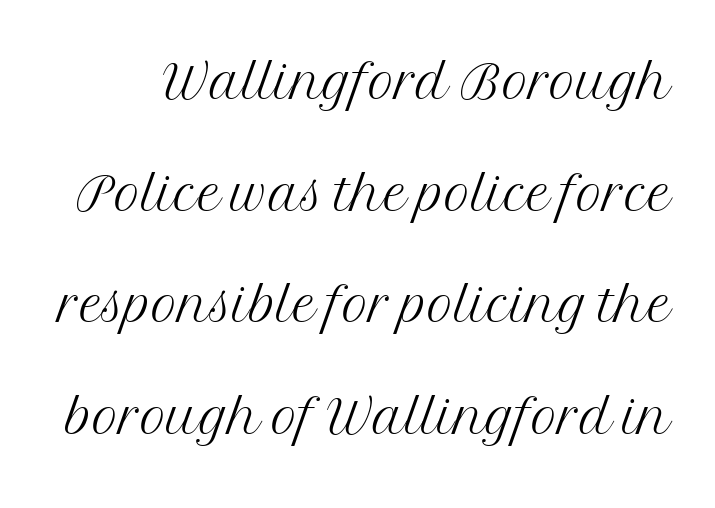
Character widths vary here, with narrow letters taking less room than wide ones. What kind of face is this? One with serifs. Leading matches the norm, producing a regular column. You could call the tracking neutral — neither tight nor loose. This rendering features lettering with no underline.
